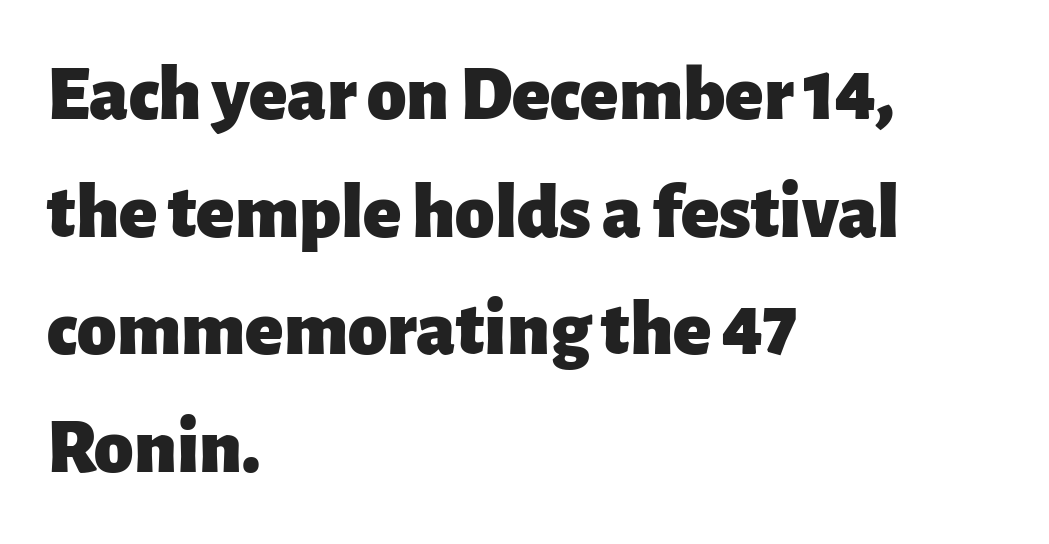
{"serif": "no", "italic": "no", "bold": "yes", "weight": "heavy", "width": "normal", "stroke_contrast": "low", "x_height": "medium", "monospaced": "no", "underline": "no", "align": "left", "line_spacing": "normal", "line_spacing_ratio": 1.49, "letter_spacing": "normal", "letter_spacing_em": 0.0, "glyph_px": 79}
